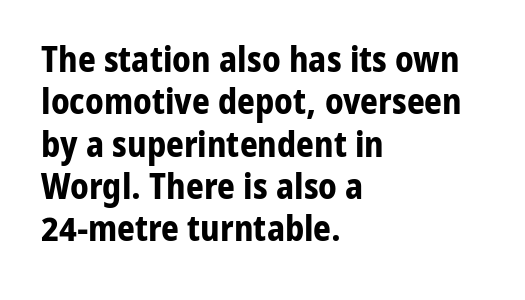
The ragged edge is on the right, which tells us the setting is flush left. In terms of letterform style, serifs are entirely absent. On the weight axis this lands at bold, roughly 700. Ordinary non-slanted type is in use. You could not count columns in this text — the font is proportionally spaced. Glyph-to-glyph distance matches everyday printed text.
